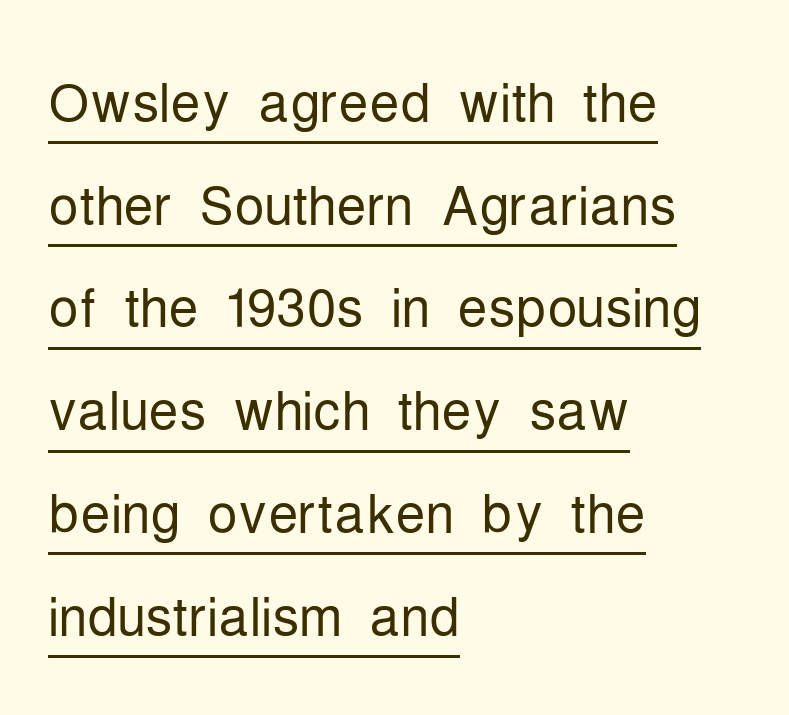
The image shows 75 px light, condensed sans-serif type, upright; set left-aligned, normal line spacing (1.37x), normal letter spacing, underlined; low stroke contrast and a medium x-height.
